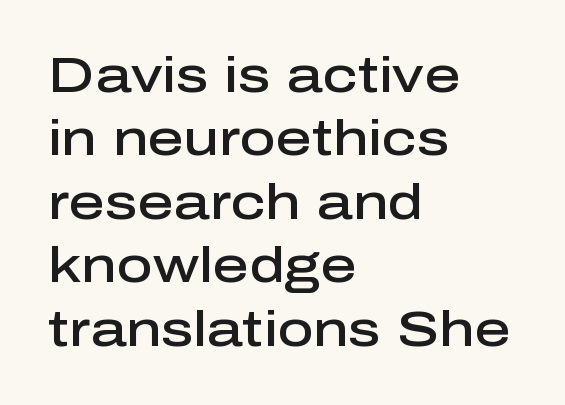
The face used here is rendered with its standard letterfit. A student would call this left alignment; a typographer would say flush left, rag right. This is the regular roman posture of the typeface. The words here are not underlined.
